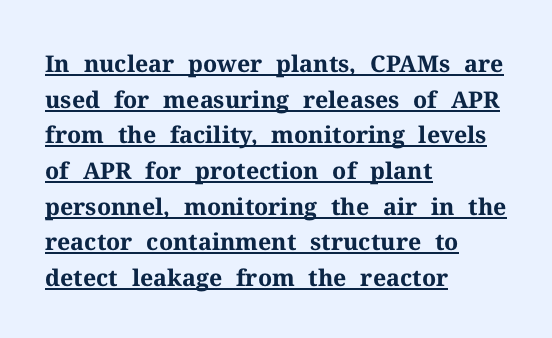
Heavy-handed strokes throughout: this text is bold. The passage shown is underscored from start to finish. The vertical gap from one line to the next is medium. The typesetter chose a ragged-right arrangement here.
